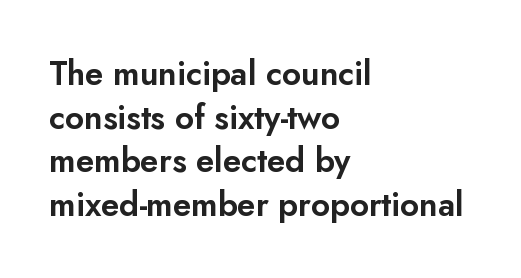
{"serif": "no", "italic": "no", "width": "normal", "stroke_contrast": "low", "x_height": "small", "monospaced": "no", "underline": "no", "align": "left", "line_spacing": "normal", "line_spacing_ratio": 1.32, "letter_spacing": "normal", "letter_spacing_em": 0.0, "glyph_px": 33}
